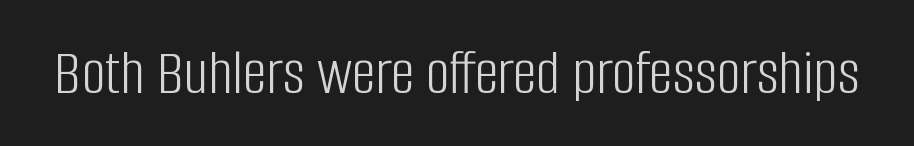
{"serif": "no", "italic": "no", "bold": "no", "weight": "light", "width": "condensed", "stroke_contrast": "low", "x_height": "large", "monospaced": "no", "underline": "no", "letter_spacing": "normal", "letter_spacing_em": 0.0, "glyph_px": 66}
